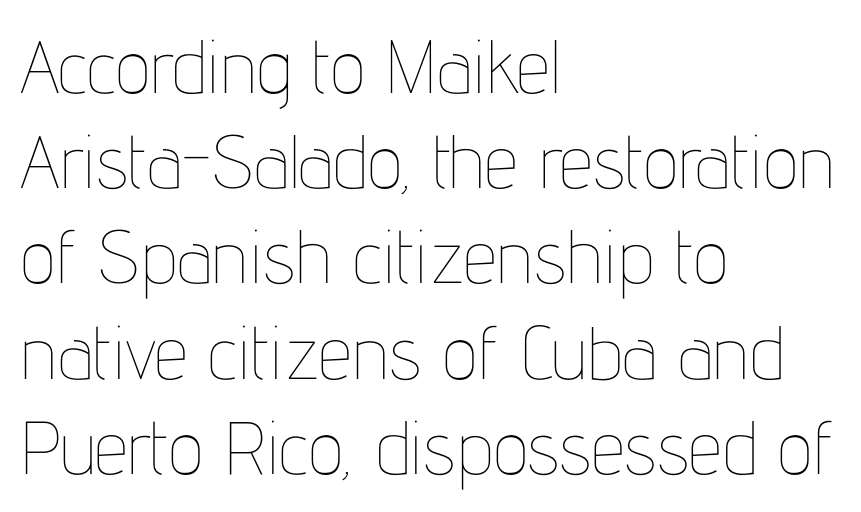
The image shows 75 px thin, condensed type, upright; set left-aligned, normal line spacing (1.27x), normal letter spacing, not underlined; low stroke contrast and a medium x-height.
